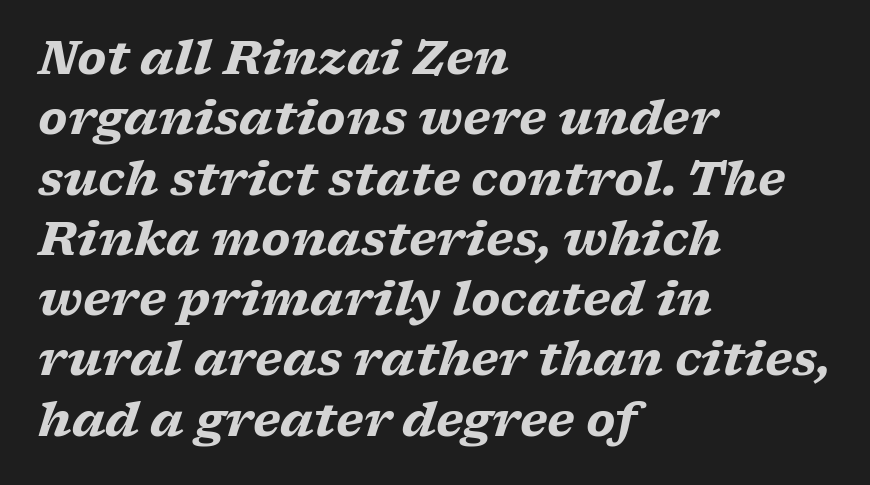
The image shows 46 px heavy, wide serif type, italic (leaning right); set left-aligned, normal line spacing (1.31x), normal letter spacing, not underlined; low stroke contrast and a medium x-height.
